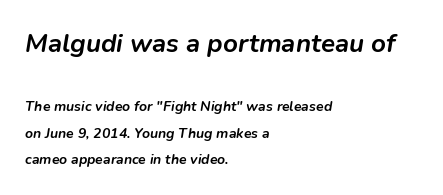
{"italic": "yes", "lean": "right", "slant_degrees": 9, "bold": "yes", "underline": "no", "align": "left", "line_spacing": "loose", "line_spacing_ratio": 1.92, "letter_spacing": "normal", "letter_spacing_em": 0.0, "larger_block": "first", "size_ratio": 1.86, "glyph_px": 26}
